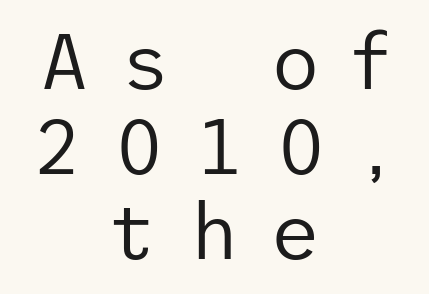
Line starts and ends both wander, symmetrically. How would I describe the line gaps? Narrow and economical. Italic? Not at all — the glyphs are vertical. Between one letter and the next there's a generous, obvious gap. The font is comparable to plain body text, perhaps lighter.
